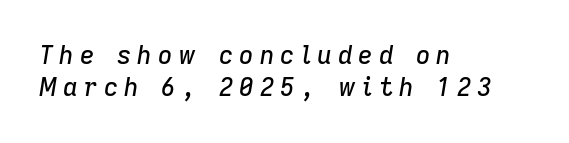
Q: Is the text italic (slanted)? A: Yes, it leans right by about 9 degrees.
Q: Is the text underlined? A: No.
Q: How is the paragraph aligned? A: Left-aligned.
Q: Is the spacing between letters normal or unusually wide? A: Unusually wide.
Q: Is the spacing between lines tight, normal or loose? A: Normal.
